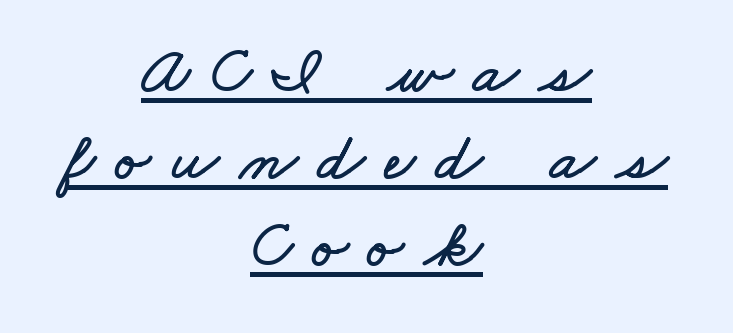
The image shows 67 px wide type; set centered, normal line spacing (1.3x), unusually wide letter spacing (+0.3 em), underlined; low stroke contrast and a small x-height.
